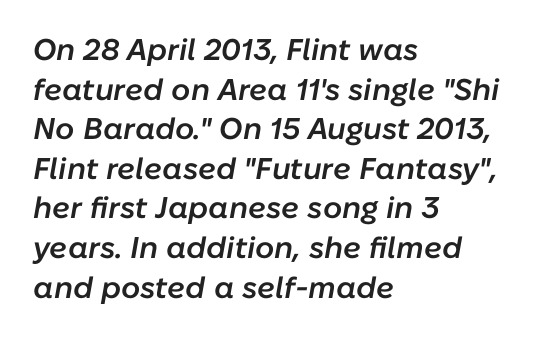
Has an underline been added? It has not. Note the varied advance widths — an 'i' is clearly narrower than an 'm'. No extra tracking has been applied to these lines. Alignment: flush left. Looking at the ascenders, they clearly lean.
